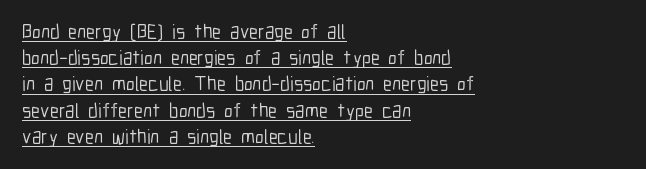
{"italic": "no", "underline": "yes", "align": "left", "line_spacing": "normal", "line_spacing_ratio": 1.31, "letter_spacing": "normal", "letter_spacing_em": 0.0, "glyph_px": 20}
